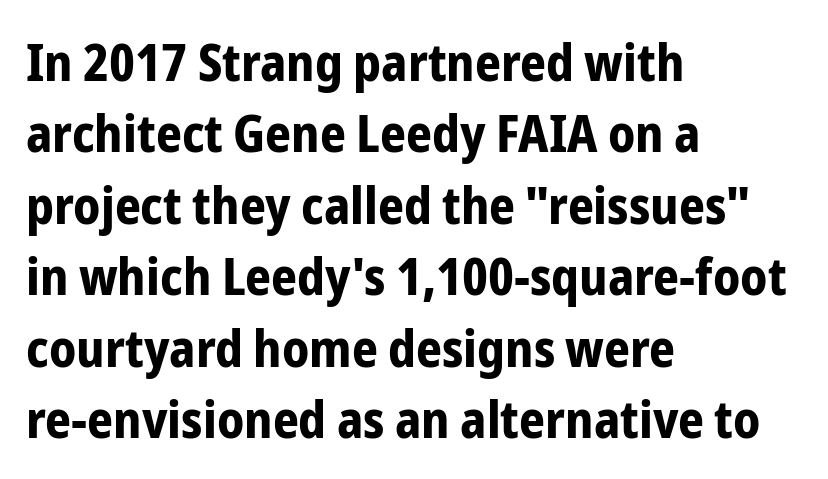
Compared with typical paragraphs, the rows here are spaced about the same. The compositor pushed each line to the left boundary. Bare-footed words on every line. No feet cap the strokes, marking this as sans-serif type. Caption: bold face, heavy strokes.
